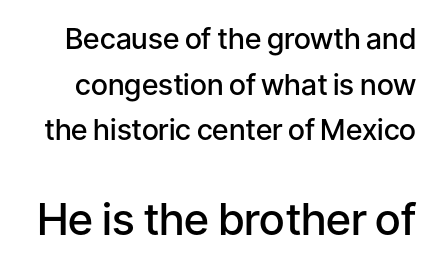
{"serif": "no", "italic": "no", "bold": "semi", "weight": "semibold", "width": "normal", "stroke_contrast": "low", "x_height": "medium", "monospaced": "no", "underline": "no", "line_spacing": "normal", "line_spacing_ratio": 1.57, "letter_spacing": "normal", "letter_spacing_em": 0.0, "larger_block": "second", "size_ratio": 1.52, "glyph_px": 44}
